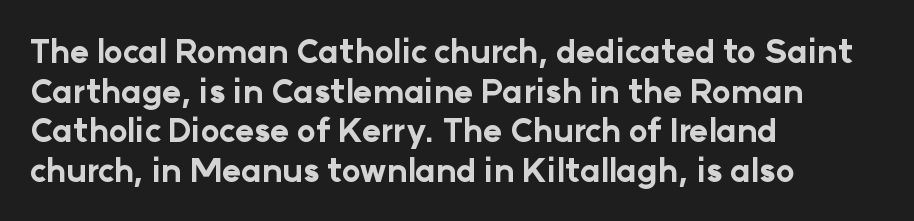
Q: Is the text bold? A: Yes.
Q: Is the text italic (slanted)? A: No, it is upright.
Q: Is the typeface a serif or a sans-serif typeface? A: Sans-serif.
Q: Is the text underlined? A: No.
Q: How is the paragraph aligned? A: Left-aligned.
Q: Is the spacing between letters normal or unusually wide? A: Normal.
Q: Width (condensed, normal, or wide)? A: Normal.
Q: Stroke contrast? A: Low.
Q: x-height? A: Medium.
Q: Monospaced? A: No.
